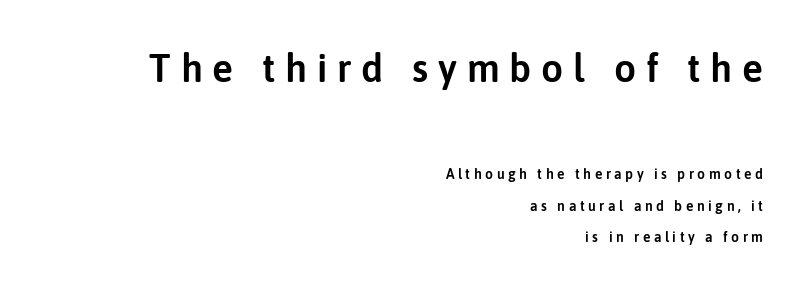
{"serif": "no", "italic": "no", "width": "normal", "stroke_contrast": "low", "x_height": "medium", "monospaced": "no", "underline": "no", "align": "right", "line_spacing": "loose", "line_spacing_ratio": 2.27, "letter_spacing": "wide", "letter_spacing_em": 0.25, "larger_block": "first", "size_ratio": 2.79, "glyph_px": 39}
